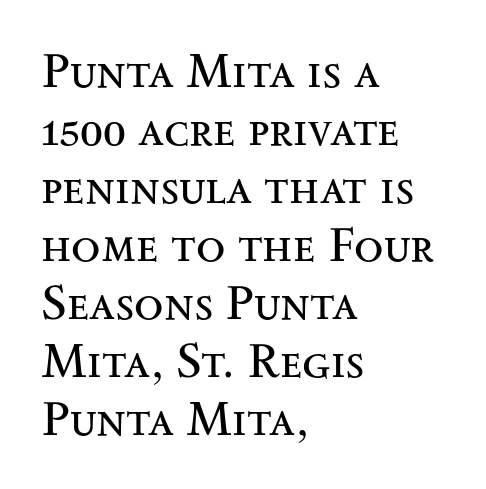
Character widths vary here, with narrow letters taking less room than wide ones. Compared with a centered layout, this one pins lines to the left instead. These lines keep a tight, regular rhythm from letter to letter. Letterform terminals end in serifs throughout the passage.
